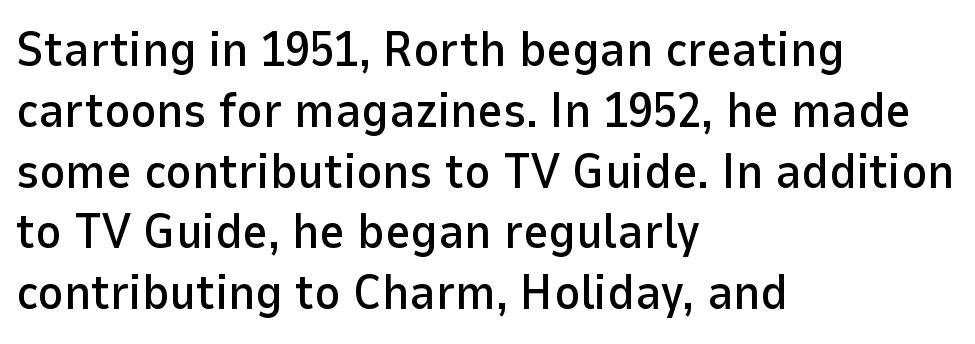
Q: Is the text italic (slanted)? A: No, it is upright.
Q: Is the typeface a serif or a sans-serif typeface? A: Sans-serif.
Q: Is the text underlined? A: No.
Q: How is the paragraph aligned? A: Left-aligned.
Q: Is the spacing between letters normal or unusually wide? A: Normal.
Q: Width (condensed, normal, or wide)? A: Normal.
Q: Stroke contrast? A: Low.
Q: x-height? A: Medium.
Q: Monospaced? A: No.
